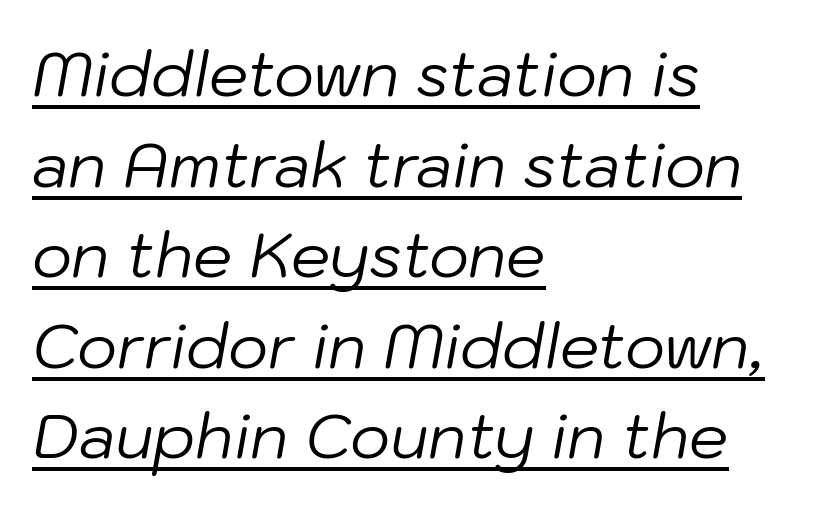
Q: Is the text bold? A: No.
Q: Is the text italic (slanted)? A: Yes, it leans right by about 10 degrees.
Q: Is the text underlined? A: Yes.
Q: How is the paragraph aligned? A: Left-aligned.
Q: Is the spacing between letters normal or unusually wide? A: Normal.
Q: Is the spacing between lines tight, normal or loose? A: Normal.
Q: Width (condensed, normal, or wide)? A: Normal.
Q: Stroke contrast? A: Low.
Q: x-height? A: Medium.
Q: Monospaced? A: No.
